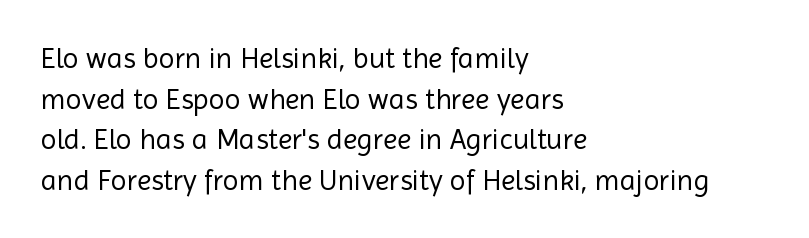
Proportional: the letters do not fall into vertical columns. Each line starts at the same left margin while the right side varies. No feet cap the strokes, marking this as sans-serif type. Descenders hang freely into open space.
